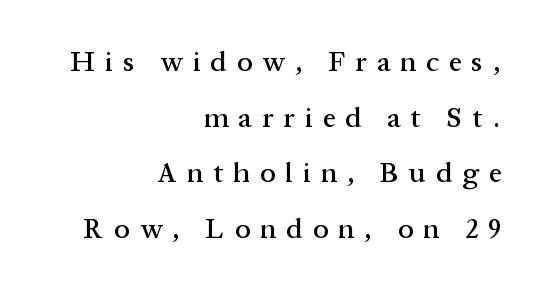
The image shows 28 px serif type, upright; set right-aligned, loose line spacing (1.99x), unusually wide letter spacing (+0.36 em), not underlined; medium stroke contrast and a medium x-height.
